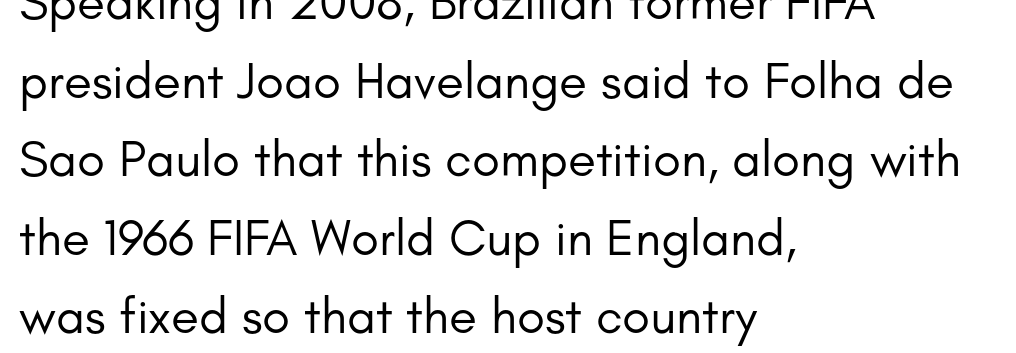
{"serif": "no", "italic": "no", "bold": "no", "weight": "regular", "width": "normal", "stroke_contrast": "low", "x_height": "small", "monospaced": "no", "underline": "no", "align": "left", "line_spacing": "normal", "line_spacing_ratio": 1.54, "letter_spacing": "normal", "letter_spacing_em": 0.0, "glyph_px": 51}
